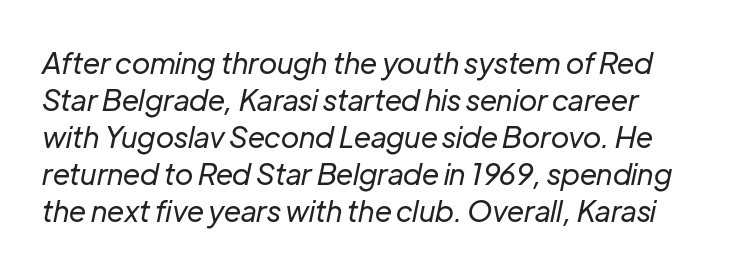
The image shows 29 px regular-weight type, italic (leaning right); set normal line spacing (1.28x), normal letter spacing, not underlined; low stroke contrast and a medium x-height.
